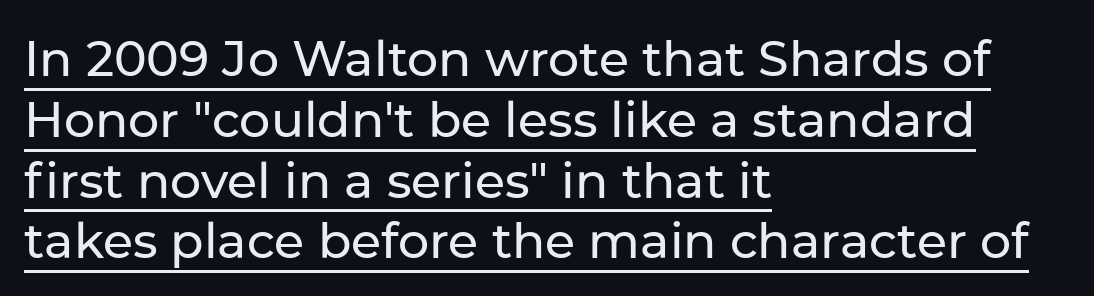
{"serif": "no", "italic": "no", "width": "normal", "stroke_contrast": "low", "x_height": "medium", "monospaced": "no", "underline": "yes", "align": "left", "line_spacing_ratio": 1.24, "letter_spacing": "normal", "letter_spacing_em": 0.0, "glyph_px": 49}
